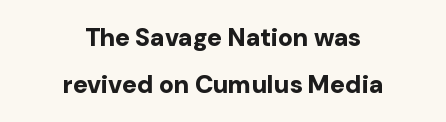
Q: Is the text bold? A: Yes.
Q: Is the text italic (slanted)? A: No, it is upright.
Q: Is the text underlined? A: No.
Q: How is the paragraph aligned? A: Centered.
Q: Is the spacing between letters normal or unusually wide? A: Normal.
